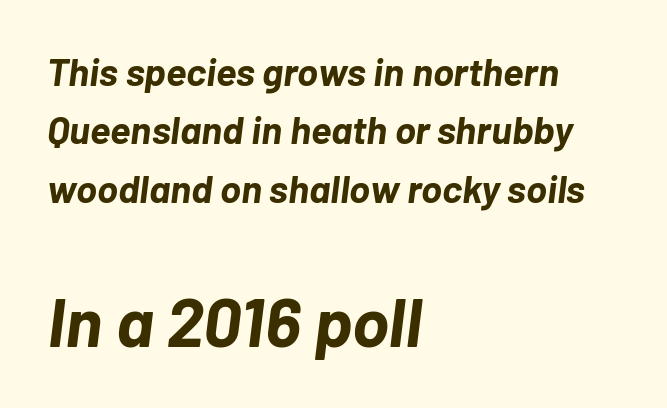
Q: Is the text bold? A: Yes.
Q: Is the text italic (slanted)? A: Yes, it leans right by about 7 degrees.
Q: Is the text underlined? A: No.
Q: How is the paragraph aligned? A: Left-aligned.
Q: Is the spacing between letters normal or unusually wide? A: Normal.
Q: Is the spacing between lines tight, normal or loose? A: Normal.
Q: Which block of text is set in a larger size, the first (top) or the second (bottom)? A: The second (bottom) one.
Q: Width (condensed, normal, or wide)? A: Normal.
Q: Stroke contrast? A: Low.
Q: x-height? A: Medium.
Q: Monospaced? A: No.
